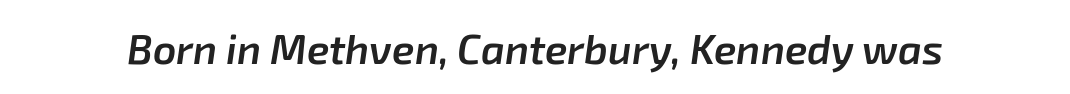
The image shows 41 px semibold type, italic (leaning right); set normal letter spacing, not underlined; low stroke contrast and a medium x-height.
